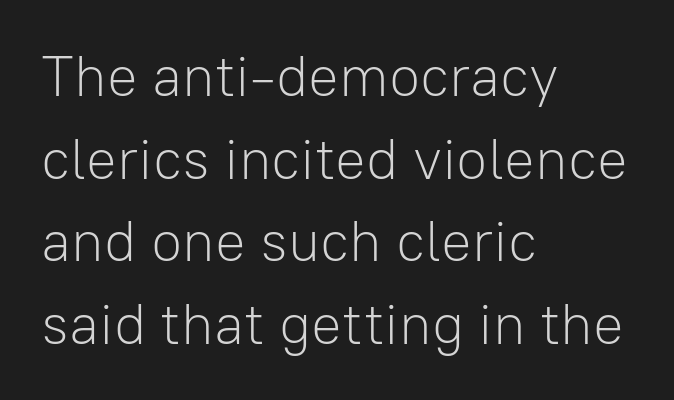
Q: Is the text bold? A: No.
Q: Is the text italic (slanted)? A: No, it is upright.
Q: Is the typeface a serif or a sans-serif typeface? A: Sans-serif.
Q: Is the text underlined? A: No.
Q: How is the paragraph aligned? A: Left-aligned.
Q: Is the spacing between letters normal or unusually wide? A: Normal.
Q: Is the spacing between lines tight, normal or loose? A: Normal.
Q: Width (condensed, normal, or wide)? A: Normal.
Q: Stroke contrast? A: Low.
Q: x-height? A: Medium.
Q: Monospaced? A: No.
